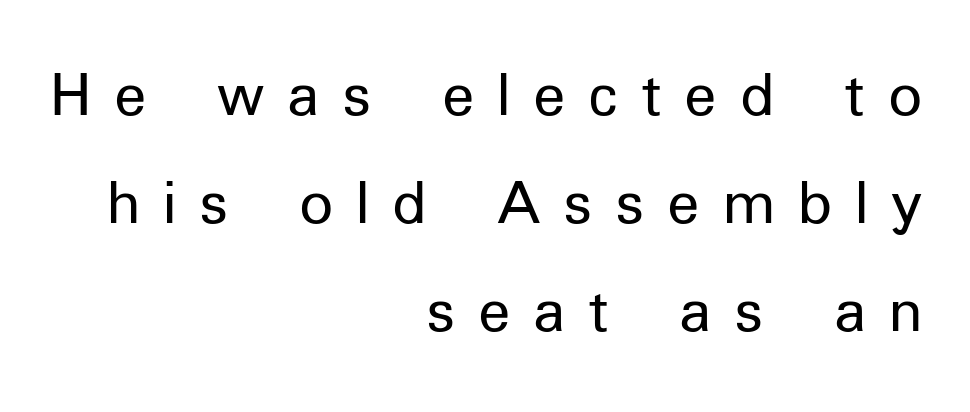
The image shows 67 px regular-weight sans-serif type, upright; set right-aligned, normal line spacing (1.61x), unusually wide letter spacing (+0.34 em), not underlined; low stroke contrast and a medium x-height.
